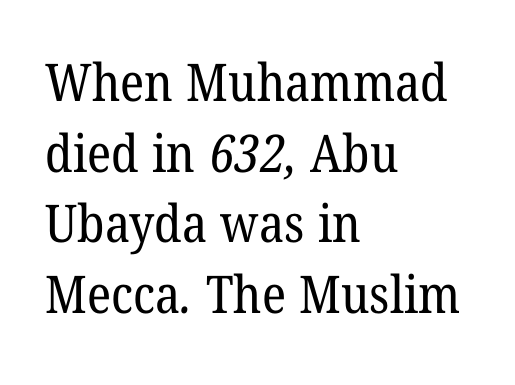
Q: Is the text bold? A: No.
Q: Is the typeface a serif or a sans-serif typeface? A: Serif.
Q: Is the text underlined? A: No.
Q: How is the paragraph aligned? A: Left-aligned.
Q: Is the spacing between letters normal or unusually wide? A: Normal.
Q: Is the spacing between lines tight, normal or loose? A: Normal.
Q: Width (condensed, normal, or wide)? A: Normal.
Q: Stroke contrast? A: Low.
Q: x-height? A: Medium.
Q: Monospaced? A: No.
